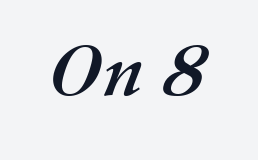
The image shows 71 px semibold type; set normal letter spacing, not underlined; medium stroke contrast and a medium x-height.
